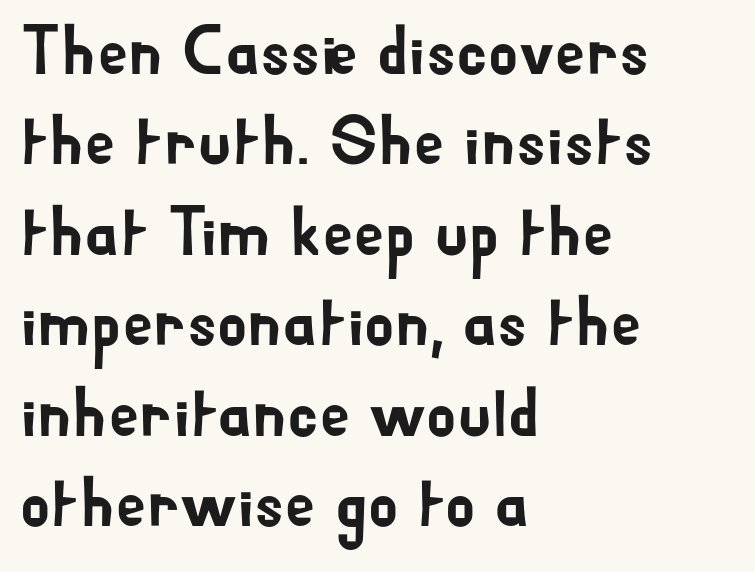
Style check: upright. The passage shown is typeset with a sans-serif family. The block of text has a typical density, with ordinary space between rows. Line beginnings align vertically; line endings do not. The line texture is even and compact thanks to regular tracking. Check under the words: just untouched page.
